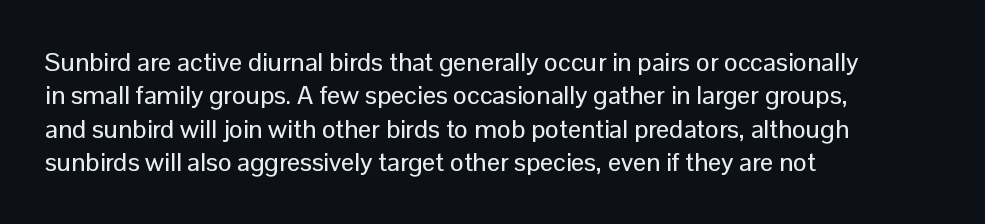
The image shows 26 px text type, upright; set left-aligned, normal line spacing (1.28x), normal letter spacing, not underlined.
